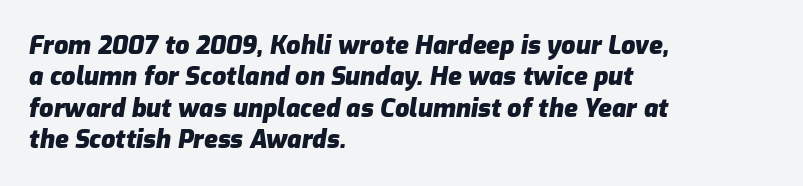
The foot of each line stays bare and open. The font is running at its bold setting. Regarding leading, the lines here are spaced in the standard way. Observe the ordinary spacing: letters are neighbours, not strangers. Characters are canted at an angle relative to the baseline's perpendicular. The ragged edge is on the right, which tells us the setting is flush left.
